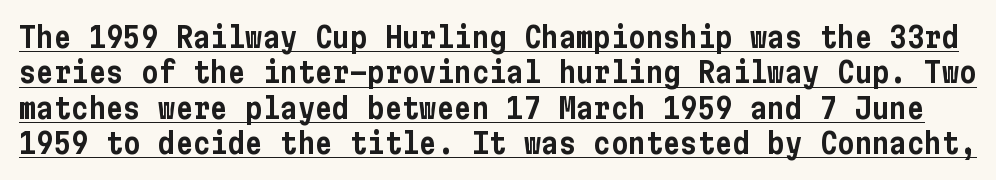
The image shows 29 px condensed sans-serif type, upright; set line spacing 1.22x, normal letter spacing, underlined; low stroke contrast and a medium x-height.
